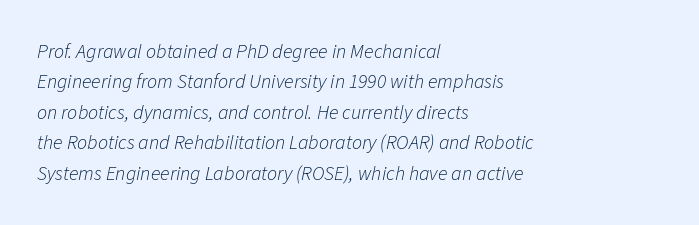
Rule under the text: the space is simply empty. Nothing heavy about these letters — not bold at all. The rag falls on the right side of this text block. You could call the tracking neutral — neither tight nor loose. Honestly, the row spacing looks completely unremarkable. Is the type slanted? Yes — the strokes lean at a clear angle.
